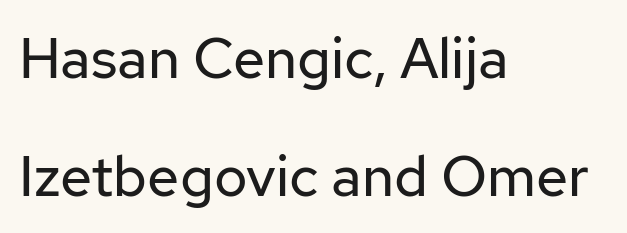
The image shows 57 px regular-weight sans-serif type, upright; set left-aligned, loose line spacing (2.07x), normal letter spacing, not underlined; low stroke contrast and a medium x-height.
